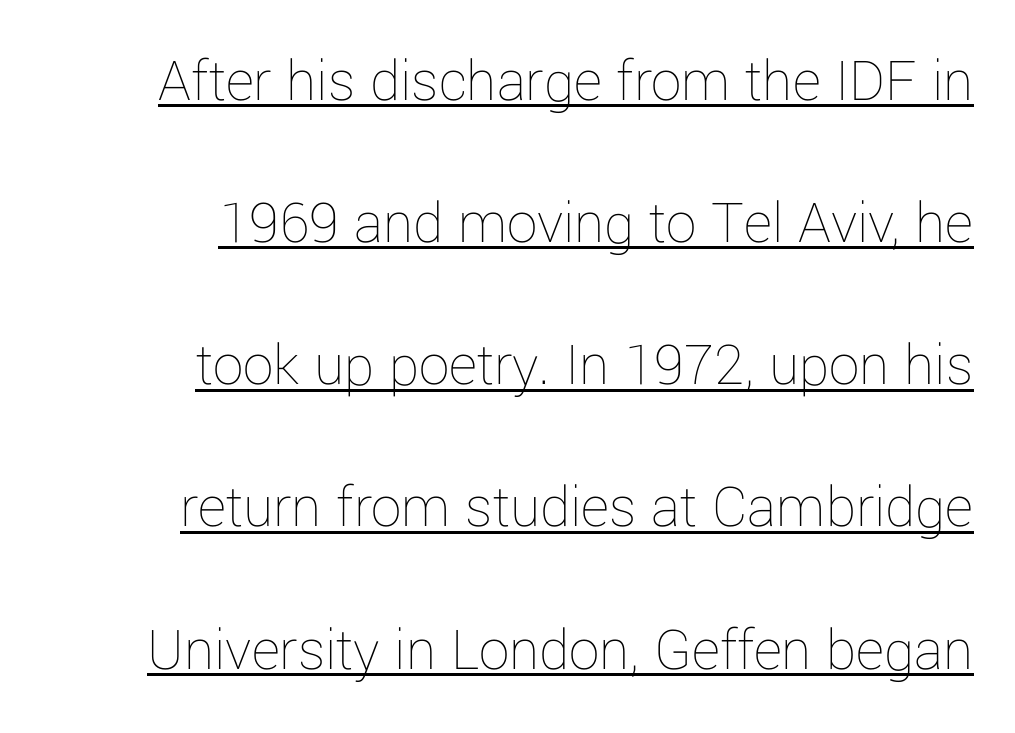
It's the straight-up-and-down kind of type. Varying glyph widths throughout — classic text-font behaviour. No chunkiness to these letters — they're not bold. The specimen includes a rule beneath the text block's lines.
